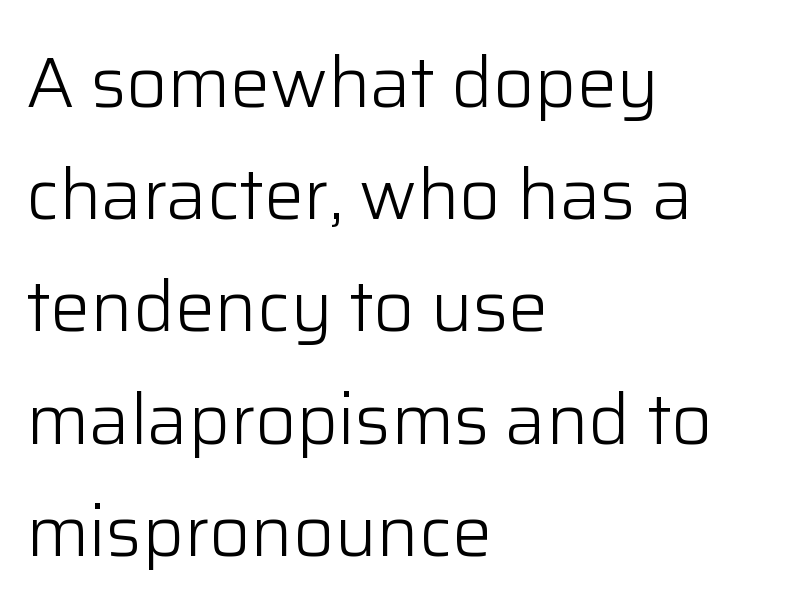
{"serif": "no", "italic": "no", "bold": "no", "weight": "light", "width": "normal", "stroke_contrast": "low", "x_height": "medium", "monospaced": "no", "underline": "no", "align": "left", "line_spacing": "normal", "line_spacing_ratio": 1.58, "letter_spacing": "normal", "letter_spacing_em": 0.0, "glyph_px": 71}
